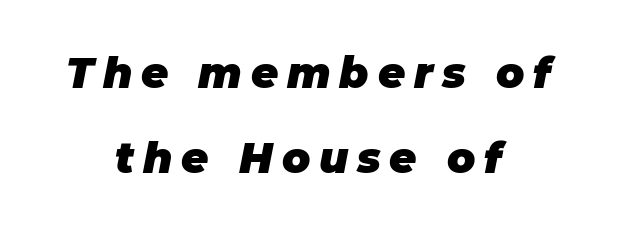
Q: Is the text bold? A: Yes.
Q: Is the text italic (slanted)? A: Yes, it leans right by about 11 degrees.
Q: Is the text underlined? A: No.
Q: How is the paragraph aligned? A: Centered.
Q: Is the spacing between letters normal or unusually wide? A: Unusually wide.
Q: Is the spacing between lines tight, normal or loose? A: Loose.
Q: Width (condensed, normal, or wide)? A: Normal.
Q: Stroke contrast? A: Low.
Q: x-height? A: Large.
Q: Monospaced? A: No.
